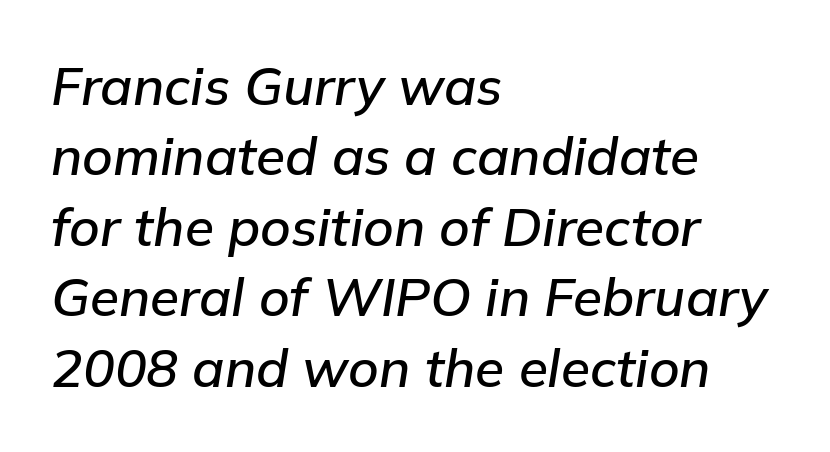
The image shows 53 px text type, italic (leaning right); set left-aligned, normal line spacing (1.33x), normal letter spacing, not underlined; low stroke contrast and a medium x-height.
